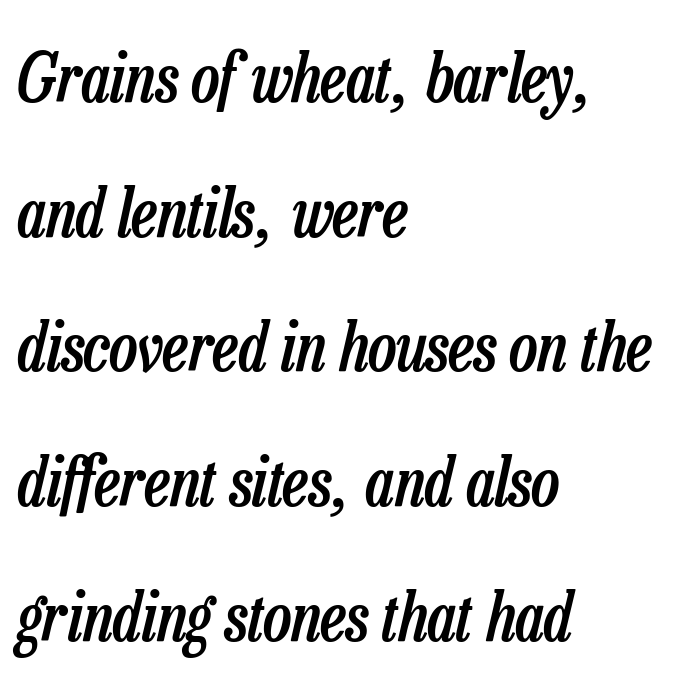
The words here are not underlined. The lines are quadded left. Stems and bowls a touch heavier than normal — semibold. Here the glyphs are tracked normally, forming tight word shapes. The axis of the letterforms is tilted away from vertical.
